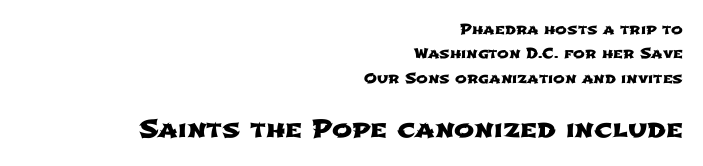
The image shows 24 px text type; set right-aligned, line spacing 1.75x, normal letter spacing, not underlined; the second (bottom) block is 1.71x larger.
